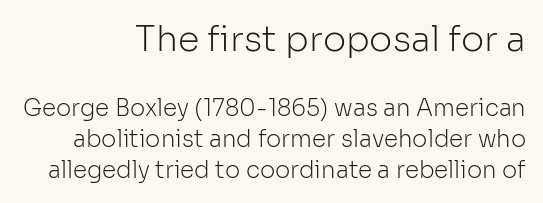
The image shows 35 px light sans-serif type, upright; set right-aligned, normal line spacing (1.36x), normal letter spacing, not underlined; the first (top) block is 1.52x larger; low stroke contrast and a medium x-height.
